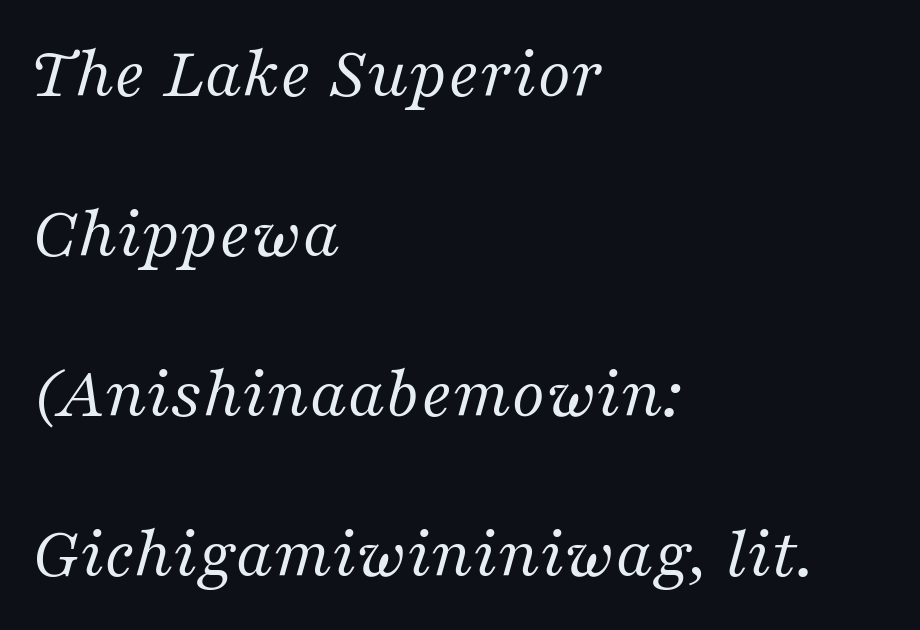
The image shows 73 px regular-weight serif type, italic (leaning right); set left-aligned, loose line spacing (2.19x), normal letter spacing, not underlined; medium stroke contrast and a medium x-height.
